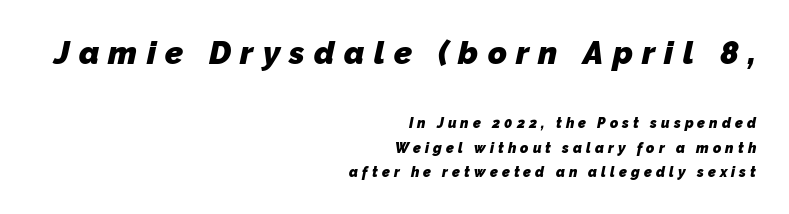
The image shows 32 px heavy sans-serif type; set right-aligned, line spacing 1.74x, unusually wide letter spacing (+0.29 em), not underlined; the first (top) block is 2.29x larger; low stroke contrast and a medium x-height.
